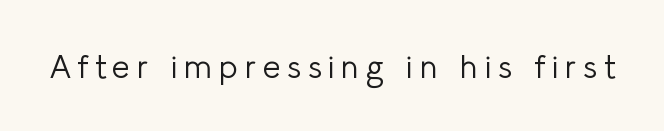
Spacing between characters has been opened up far beyond the box default. No italicization has been applied; the sample stays upright. The foot of each line stays bare and open. Bold? No — there's no thickening of the strokes.
